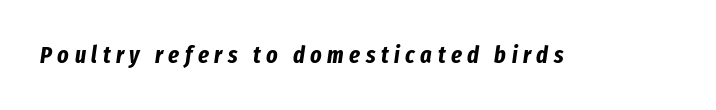
The image shows 24 px bold type, italic (leaning right); set unusually wide letter spacing (+0.23 em), not underlined.
